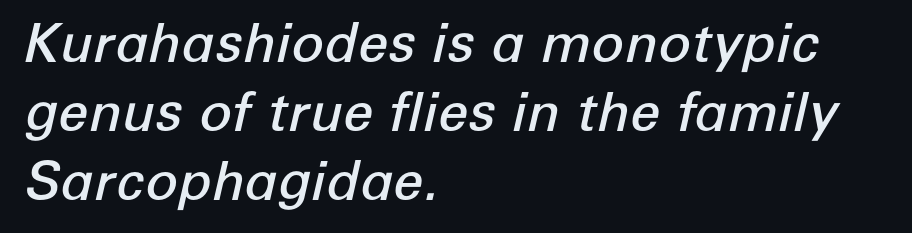
Q: Is the text bold? A: Semi-bold.
Q: Is the text italic (slanted)? A: Yes, it leans right by about 12 degrees.
Q: Is the text underlined? A: No.
Q: How is the paragraph aligned? A: Left-aligned.
Q: Is the spacing between letters normal or unusually wide? A: Normal.
Q: Is the spacing between lines tight, normal or loose? A: Normal.
Q: Width (condensed, normal, or wide)? A: Normal.
Q: Stroke contrast? A: Low.
Q: x-height? A: Medium.
Q: Monospaced? A: No.
